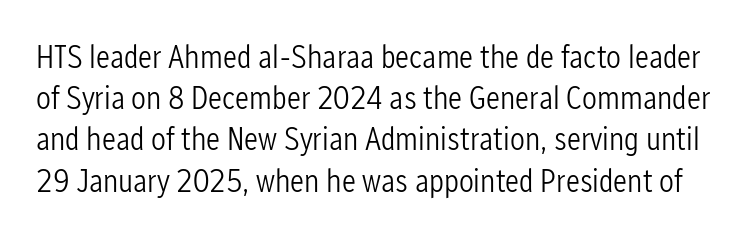
The image shows 33 px light, condensed sans-serif type, upright; set normal line spacing (1.25x), normal letter spacing, not underlined; low stroke contrast and a medium x-height.
